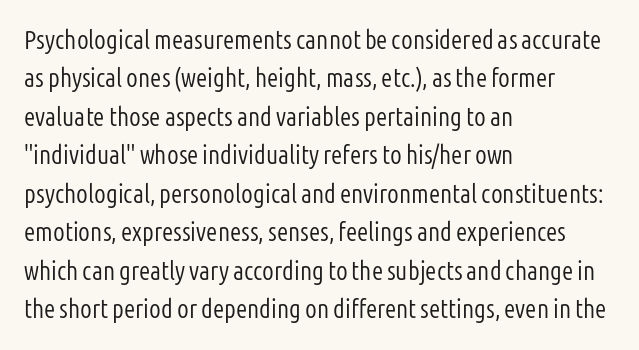
Leftover space on each line is placed entirely after the last word. The font sits on the lighter half of the weight spectrum, regular included. Here the glyphs are tracked normally, forming tight word shapes. Evenly set lines give the paragraph a standard silhouette. The area under the type is left untouched. The letters stand upright; this is a roman face.
